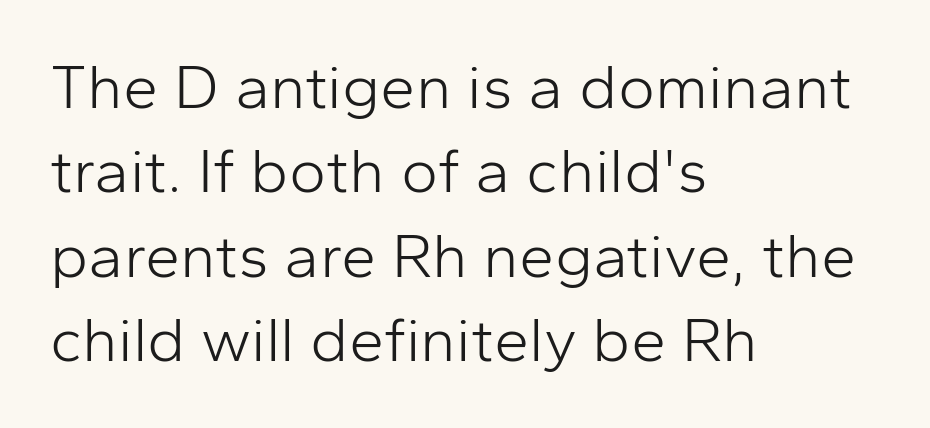
{"serif": "no", "italic": "no", "bold": "no", "weight": "light", "width": "normal", "stroke_contrast": "low", "x_height": "medium", "monospaced": "no", "underline": "no", "align": "left", "line_spacing": "normal", "line_spacing_ratio": 1.34, "letter_spacing": "normal", "letter_spacing_em": 0.0, "glyph_px": 63}
